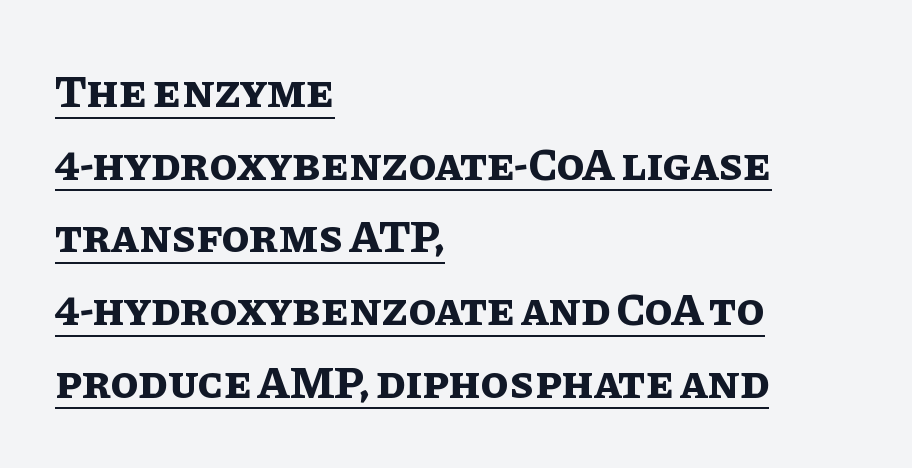
Honestly, the row spacing looks completely unremarkable. Words appear dense and cohesive because spacing is normal. The sample's only ornament is a line tracing under the words. The axis of the letterforms is exactly vertical.
